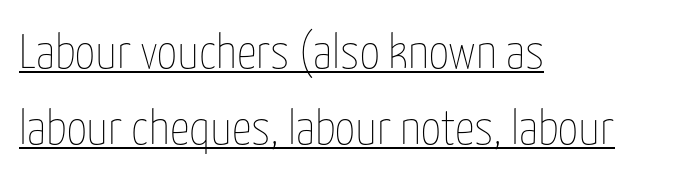
The image shows 49 px thin, condensed type, upright; set left-aligned, normal line spacing (1.56x), normal letter spacing, underlined; low stroke contrast and a medium x-height.
